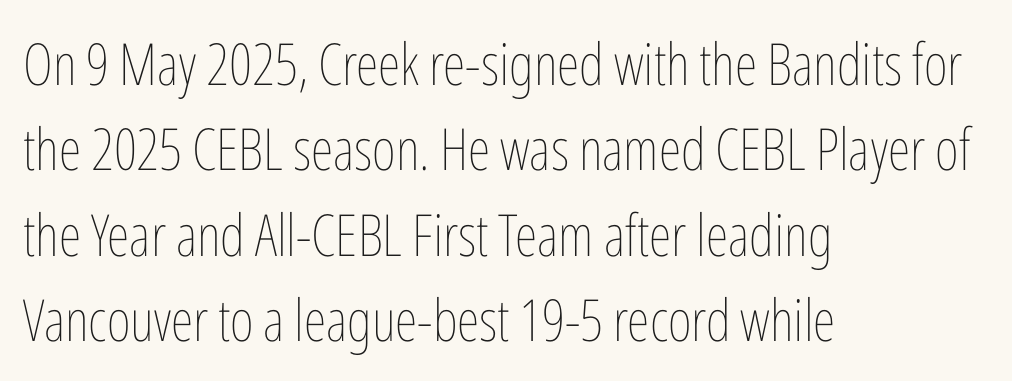
A typesetter would call this leading conventional body-copy spacing. One-word summary of the alignment: left. Unbolded letterforms with no extra heft. Descender tails drop into unmarked territory. The typography opts for an upright posture over an oblique one. Nobody touched the tracking dial on this one.
